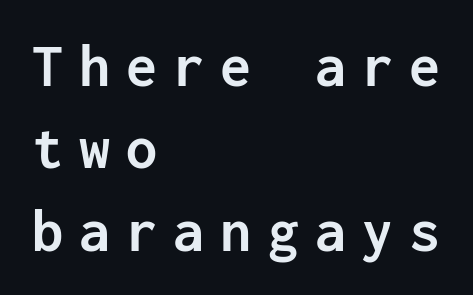
{"serif": "no", "italic": "no", "bold": "yes", "weight": "semibold", "width": "normal", "stroke_contrast": "low", "x_height": "medium", "monospaced": "yes", "underline": "no", "align": "left", "line_spacing": "normal", "line_spacing_ratio": 1.33, "letter_spacing": "wide", "letter_spacing_em": 0.26, "glyph_px": 62}
